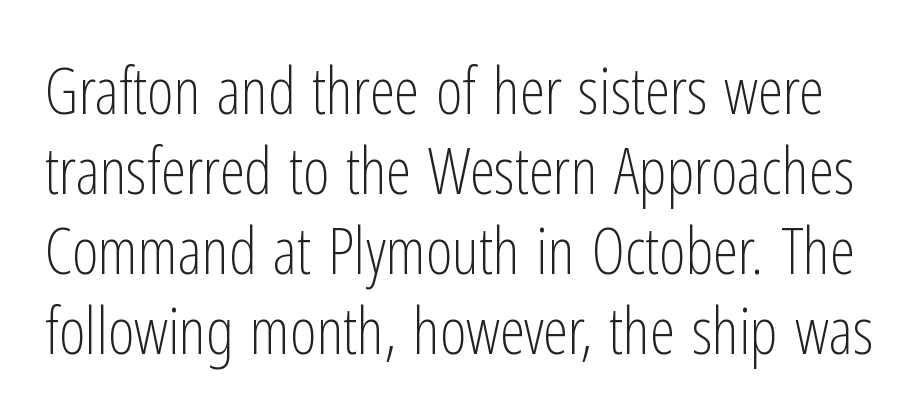
Q: Is the text bold? A: No.
Q: Is the text italic (slanted)? A: No, it is upright.
Q: Is the typeface a serif or a sans-serif typeface? A: Sans-serif.
Q: Is the text underlined? A: No.
Q: Is the spacing between letters normal or unusually wide? A: Normal.
Q: Is the spacing between lines tight, normal or loose? A: Normal.
Q: Width (condensed, normal, or wide)? A: Condensed.
Q: Stroke contrast? A: Low.
Q: x-height? A: Medium.
Q: Monospaced? A: No.
